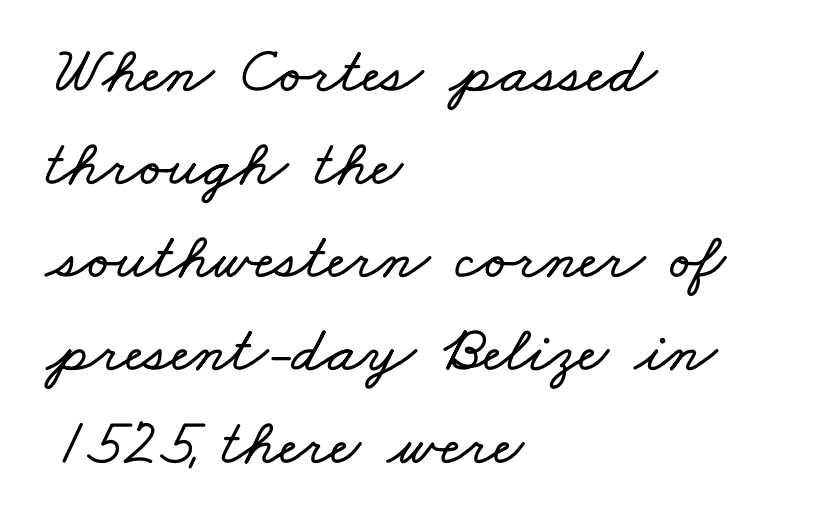
Q: Is the text underlined? A: No.
Q: How is the paragraph aligned? A: Left-aligned.
Q: Is the spacing between letters normal or unusually wide? A: Normal.
Q: Is the spacing between lines tight, normal or loose? A: Normal.
Q: Width (condensed, normal, or wide)? A: Wide.
Q: Stroke contrast? A: Low.
Q: x-height? A: Small.
Q: Monospaced? A: No.
